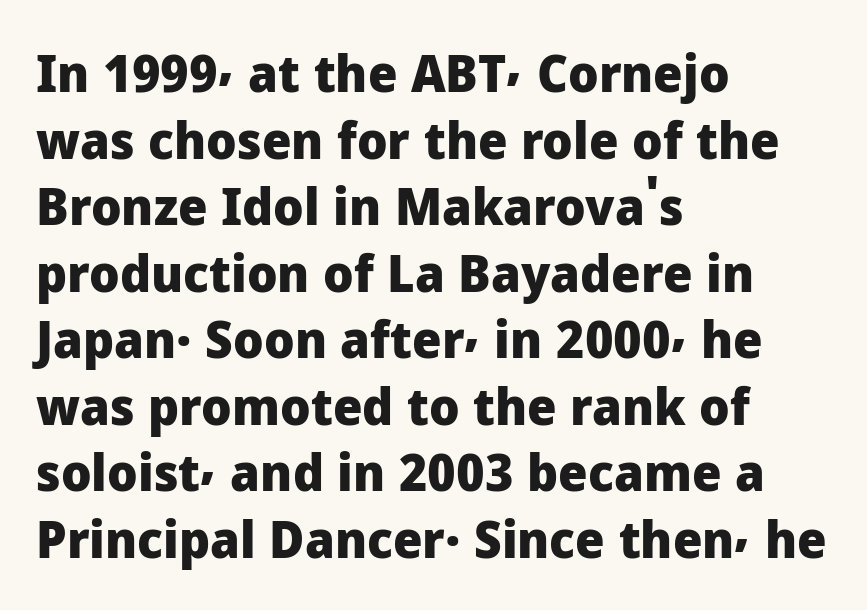
Q: Is the text bold? A: Yes.
Q: Is the text italic (slanted)? A: No, it is upright.
Q: Is the typeface a serif or a sans-serif typeface? A: Sans-serif.
Q: Is the text underlined? A: No.
Q: How is the paragraph aligned? A: Left-aligned.
Q: Is the spacing between letters normal or unusually wide? A: Normal.
Q: Is the spacing between lines tight, normal or loose? A: Normal.
Q: Width (condensed, normal, or wide)? A: Normal.
Q: Stroke contrast? A: Low.
Q: x-height? A: Medium.
Q: Monospaced? A: No.
